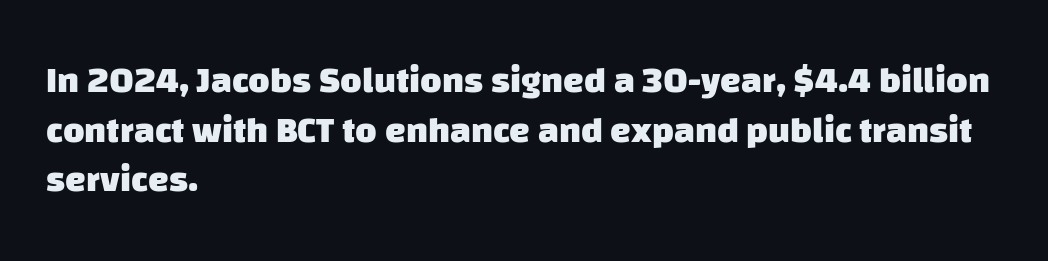
Each glyph is drawn with heavy, bold strokes. Words appear dense and cohesive because spacing is normal. The glyphs in this specimen are sans serif. Anything drawn beneath the words? Only blank space. The lines sit at an ordinary, default distance from one another. These lines are rendered in a variable-pitch font.
